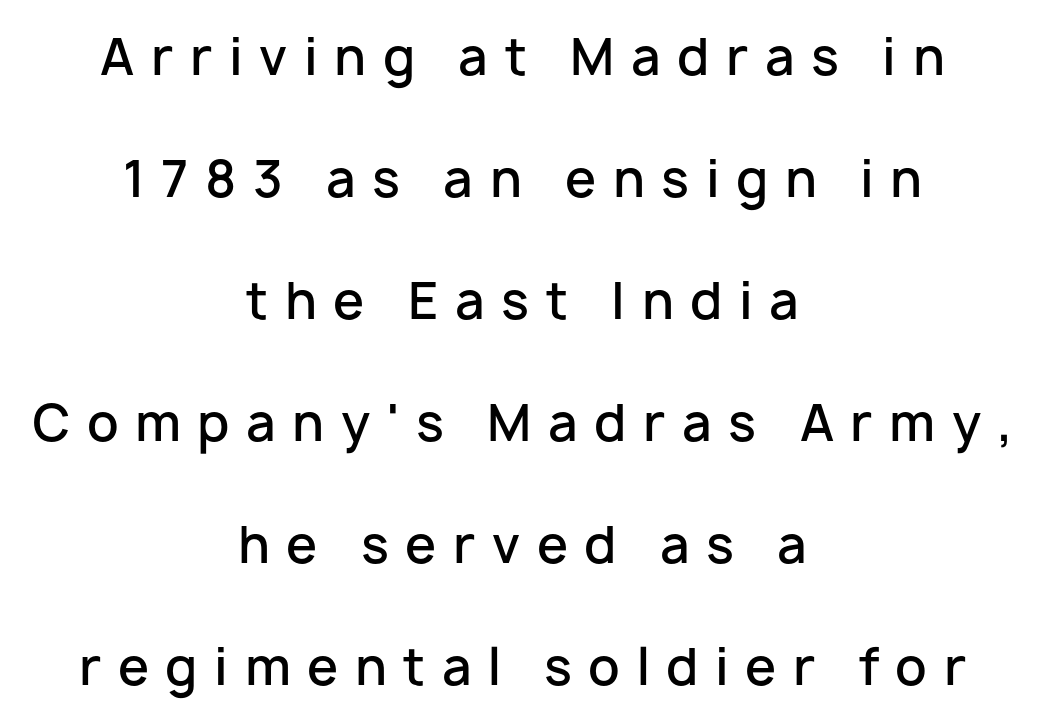
Q: Is the text bold? A: Semi-bold.
Q: Is the text italic (slanted)? A: No, it is upright.
Q: Is the typeface a serif or a sans-serif typeface? A: Sans-serif.
Q: Is the text underlined? A: No.
Q: How is the paragraph aligned? A: Centered.
Q: Is the spacing between letters normal or unusually wide? A: Unusually wide.
Q: Is the spacing between lines tight, normal or loose? A: Loose.
Q: Width (condensed, normal, or wide)? A: Normal.
Q: Stroke contrast? A: Low.
Q: x-height? A: Medium.
Q: Monospaced? A: No.
